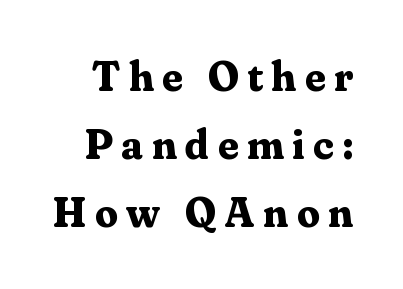
The image shows 41 px bold serif type, upright; set normal line spacing (1.66x), unusually wide letter spacing (+0.2 em), not underlined; medium stroke contrast and a medium x-height.
